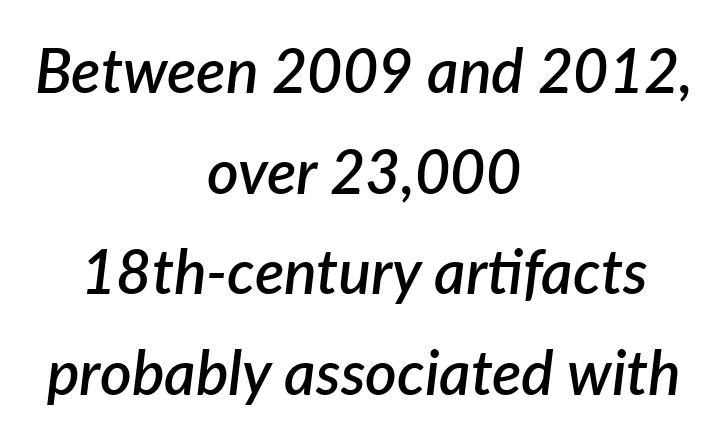
{"italic": "yes", "lean": "right", "slant_degrees": 7, "bold": "semi", "weight": "semibold", "width": "normal", "stroke_contrast": "low", "x_height": "medium", "monospaced": "no", "underline": "no", "align": "center", "line_spacing": "normal", "line_spacing_ratio": 1.65, "letter_spacing": "normal", "letter_spacing_em": 0.0, "glyph_px": 61}
